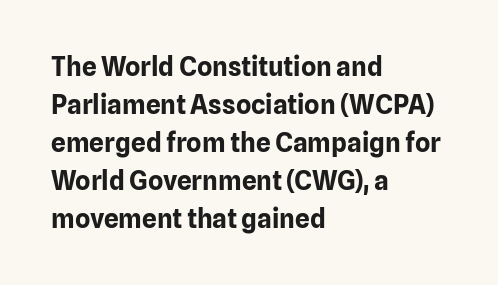
The image shows 26 px bold type, upright; set left-aligned, normal line spacing (1.46x), normal letter spacing, not underlined.
